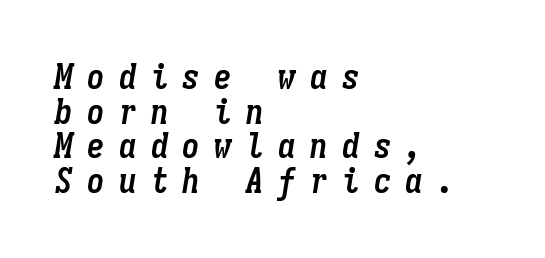
The image shows 35 px semibold, condensed type, italic (leaning right), monospaced; set left-aligned, tight line spacing (0.99x), unusually wide letter spacing (+0.41 em), not underlined; low stroke contrast and a medium x-height.
